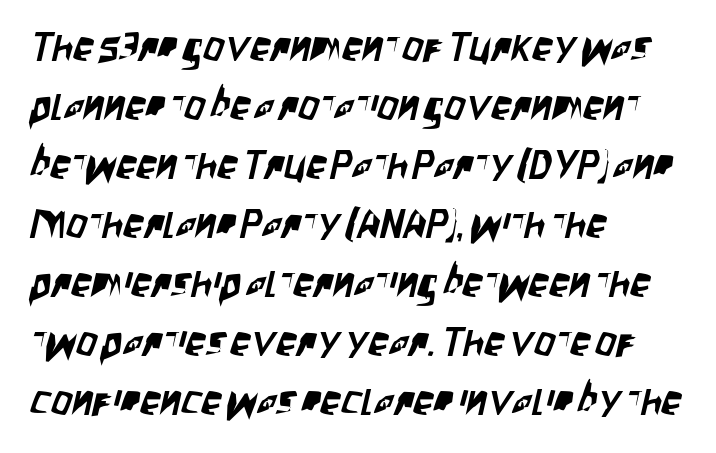
Q: Is the typeface a serif or a sans-serif typeface? A: Sans-serif.
Q: Is the text underlined? A: No.
Q: How is the paragraph aligned? A: Left-aligned.
Q: Is the spacing between letters normal or unusually wide? A: Normal.
Q: Is the spacing between lines tight, normal or loose? A: Normal.
Q: Width (condensed, normal, or wide)? A: Condensed.
Q: Stroke contrast? A: Low.
Q: x-height? A: Large.
Q: Monospaced? A: No.
